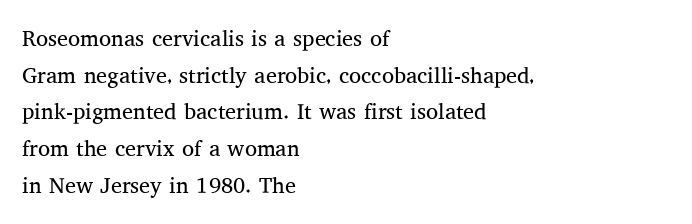
Q: Is the text bold? A: No.
Q: Is the text italic (slanted)? A: No, it is upright.
Q: Is the text underlined? A: No.
Q: How is the paragraph aligned? A: Left-aligned.
Q: Is the spacing between letters normal or unusually wide? A: Normal.
Q: Is the spacing between lines tight, normal or loose? A: Normal.
